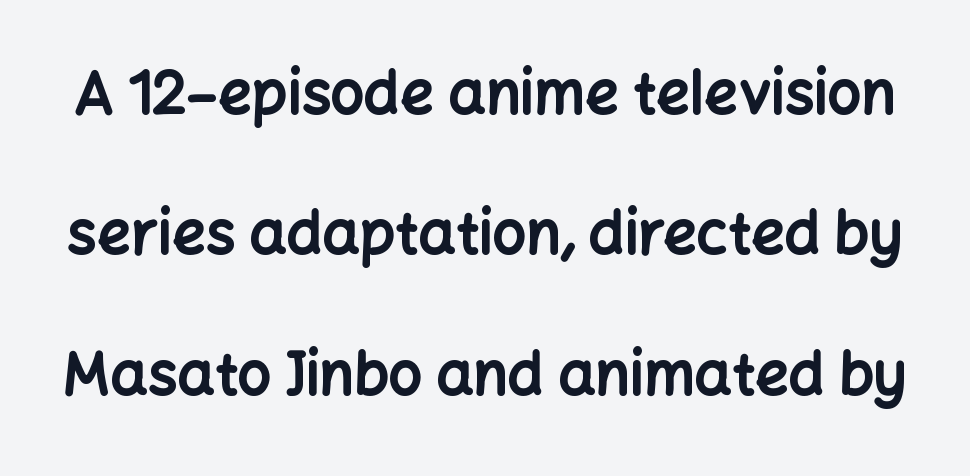
The image shows 59 px bold sans-serif type, upright; set loose line spacing (2.38x), normal letter spacing, not underlined; low stroke contrast and a medium x-height.
